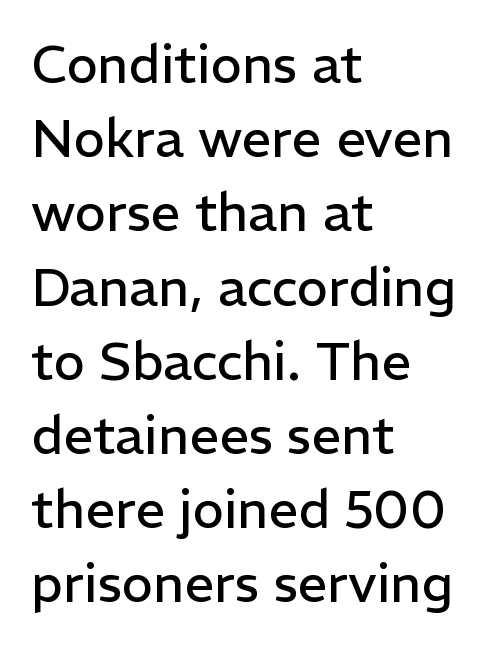
Is there any slant? The stems are plumb. Do the characters align in a grid? No, the font is proportional. Words appear dense and cohesive because spacing is normal. This rendering features lettering with no underline.
